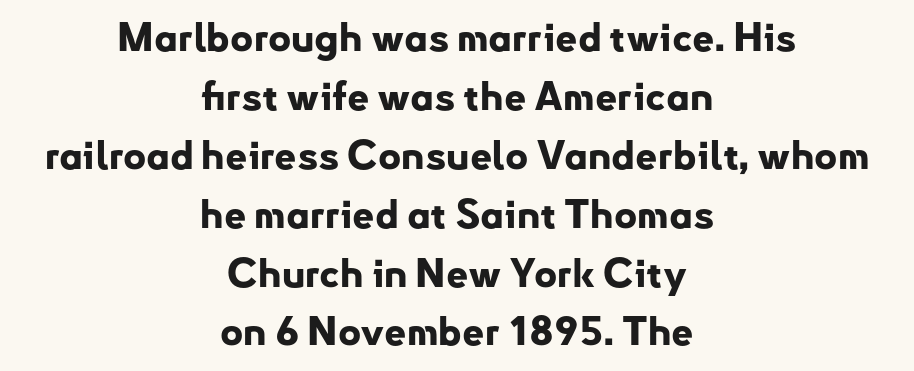
The image shows 39 px bold sans-serif type, upright; set centered, normal line spacing (1.51x), normal letter spacing, not underlined; low stroke contrast and a small x-height.
